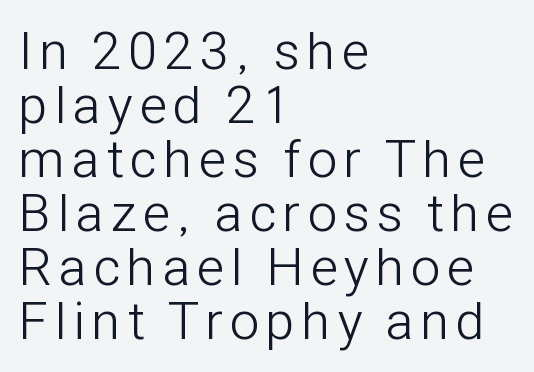
{"serif": "no", "italic": "no", "bold": "no", "weight": "light", "width": "condensed", "stroke_contrast": "low", "x_height": "medium", "monospaced": "no", "underline": "no", "align": "left", "line_spacing": "tight", "line_spacing_ratio": 1.02, "glyph_px": 53}
